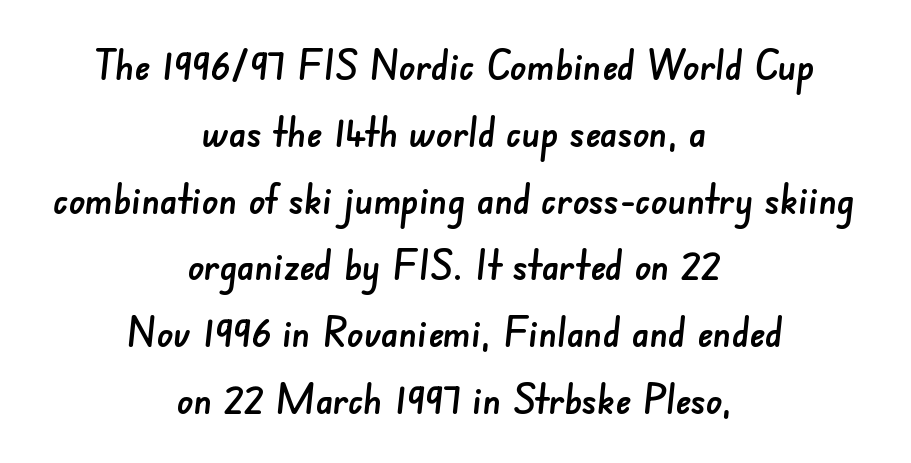
Unlike a traditional serif, this face leaves its strokes unadorned. Varying glyph widths throughout — classic text-font behaviour. This sample is center-justified, so both line endings float freely. The space beneath each line is pristine and unruled. Letter spacing: default.
